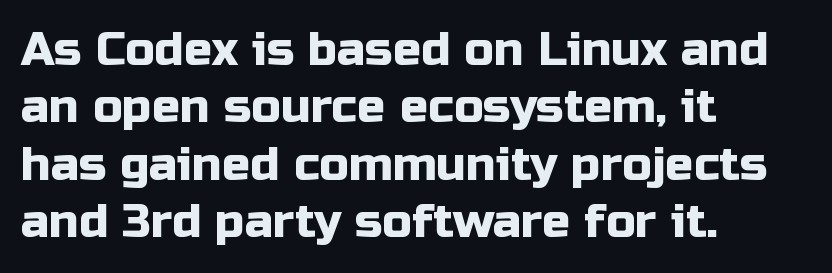
The image shows 47 px sans-serif type, upright; set left-aligned, line spacing 1.22x, normal letter spacing, not underlined; low stroke contrast and a medium x-height.
